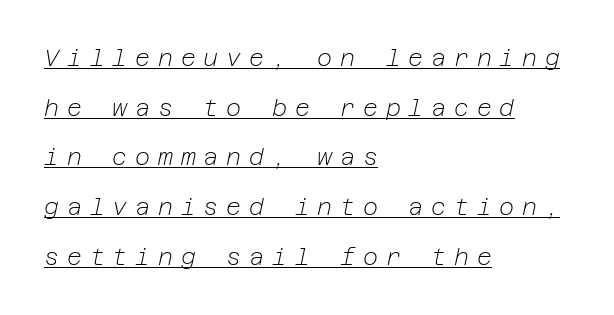
The lettering tilts uniformly, giving the passage an italic look. The letterforms stand isolated, each surrounded by extra space. Airy leading. All the whitespace from short lines collects on the right. Stroke mass is kept to a normal reading level or below. The glyphs are accompanied by a horizontal stroke just below them.
